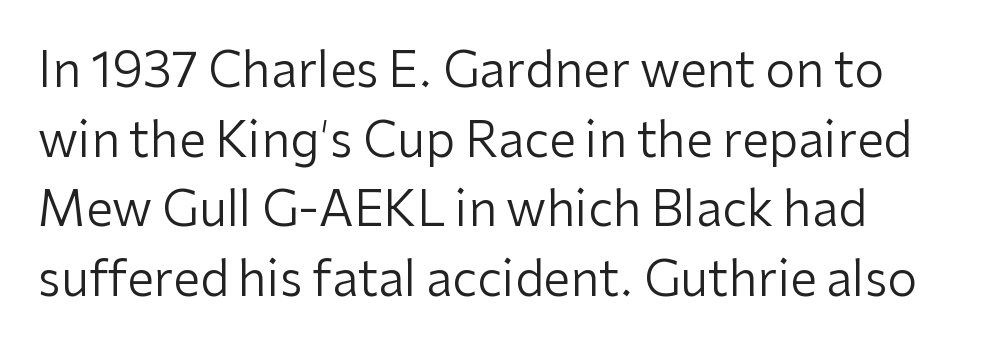
{"serif": "no", "italic": "no", "bold": "no", "weight": "regular", "width": "normal", "stroke_contrast": "low", "x_height": "medium", "monospaced": "no", "underline": "no", "line_spacing": "normal", "line_spacing_ratio": 1.45, "letter_spacing": "normal", "letter_spacing_em": 0.0, "glyph_px": 48}
